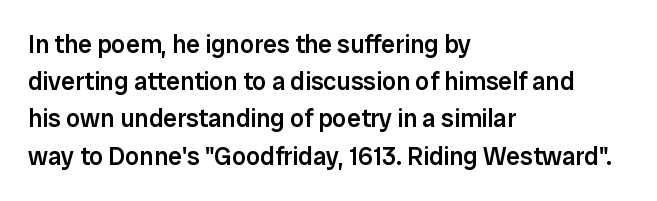
Normally led — the rows are evenly, conventionally spaced. Strokes here are thickened, but only to semibold level. Tracking value appears to be zero — textbook default spacing. A roman cut, with each character standing at attention. Teacher's note: observe the even left margin — that is flush-left alignment.
